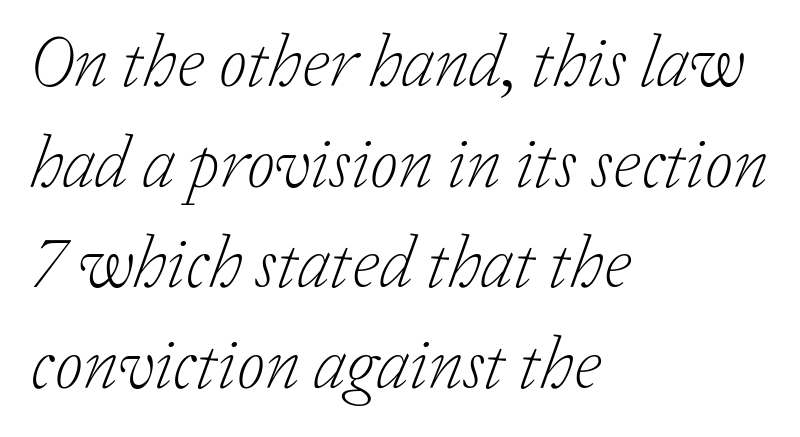
{"serif": "yes", "italic": "yes", "lean": "right", "slant_degrees": 20, "bold": "no", "weight": "light", "width": "normal", "stroke_contrast": "low", "x_height": "medium", "monospaced": "no", "underline": "no", "align": "left", "line_spacing": "normal", "line_spacing_ratio": 1.38, "letter_spacing": "normal", "letter_spacing_em": 0.0, "glyph_px": 73}
